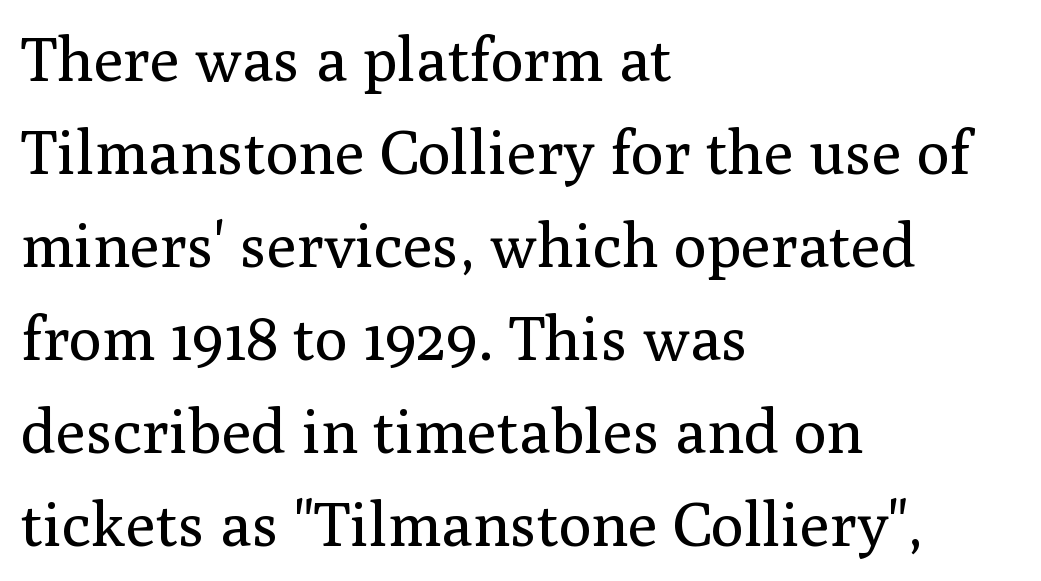
The image shows 62 px regular-weight serif type, upright; set left-aligned, normal line spacing (1.5x), normal letter spacing, not underlined; medium stroke contrast and a medium x-height.
